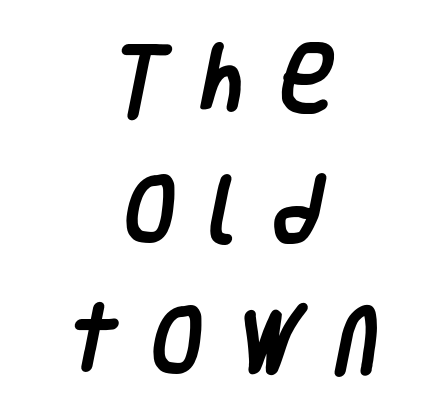
Does the copy run flush right? No — it is centered line by line. Descenders hang freely into open space. You could not count columns in this text — the font is proportionally spaced. There is plenty of visible air inserted between adjacent glyphs.
